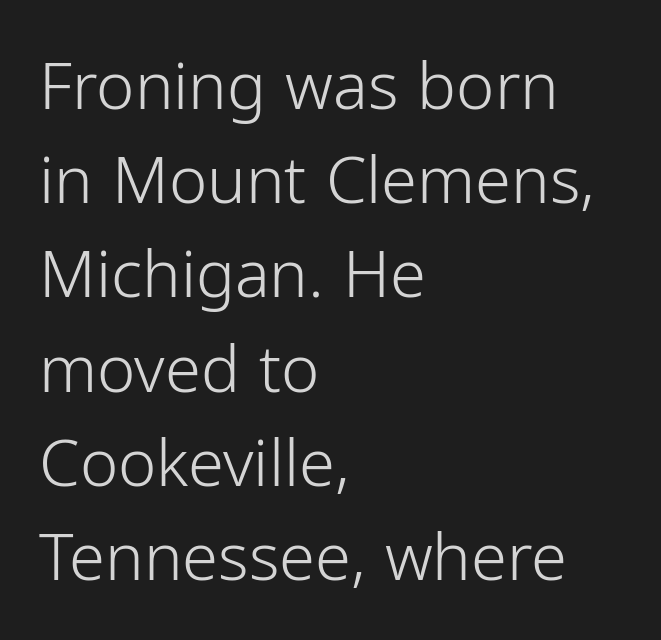
{"serif": "no", "italic": "no", "bold": "no", "weight": "light", "width": "normal", "stroke_contrast": "low", "x_height": "medium", "monospaced": "no", "underline": "no", "align": "left", "line_spacing": "normal", "line_spacing_ratio": 1.45, "letter_spacing": "normal", "letter_spacing_em": 0.0, "glyph_px": 65}
